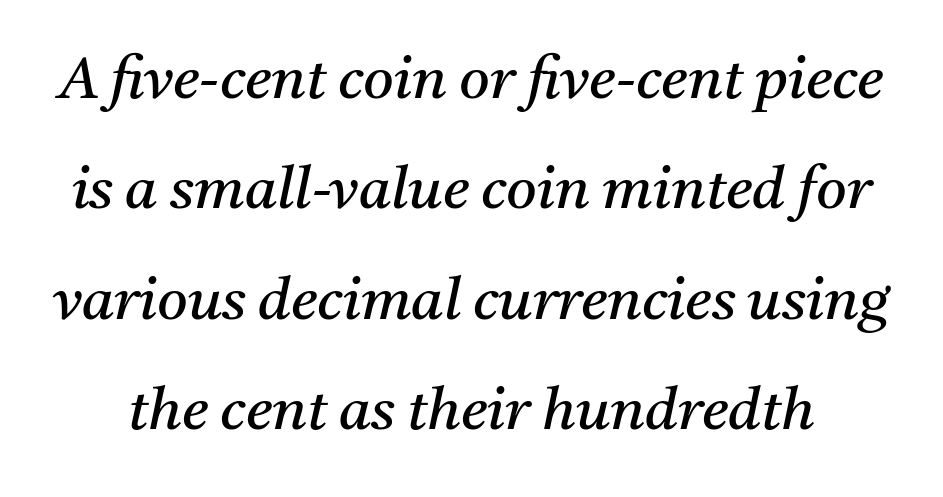
Q: Is the text bold? A: No.
Q: Is the text italic (slanted)? A: Yes, it leans right by about 11 degrees.
Q: Is the typeface a serif or a sans-serif typeface? A: Serif.
Q: Is the text underlined? A: No.
Q: Is the spacing between letters normal or unusually wide? A: Normal.
Q: Width (condensed, normal, or wide)? A: Normal.
Q: Stroke contrast? A: Medium.
Q: x-height? A: Medium.
Q: Monospaced? A: No.
